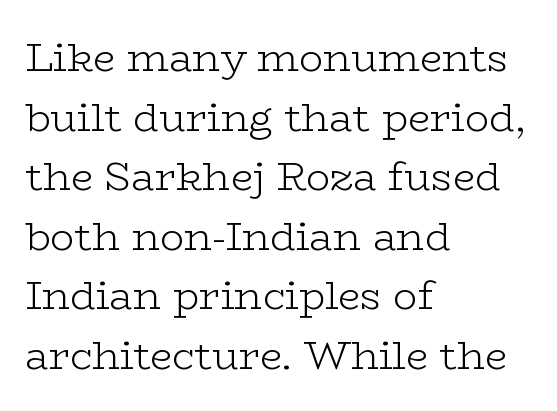
{"serif": "yes", "italic": "no", "bold": "no", "weight": "light", "width": "wide", "stroke_contrast": "low", "x_height": "medium", "monospaced": "no", "underline": "no", "align": "left", "line_spacing": "normal", "line_spacing_ratio": 1.49, "letter_spacing": "normal", "letter_spacing_em": 0.0, "glyph_px": 40}
